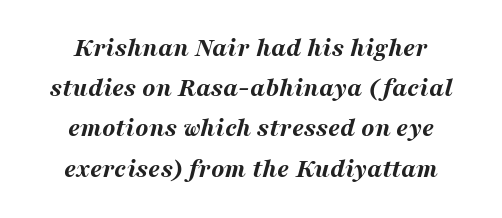
Q: Is the text bold? A: Yes.
Q: Is the text italic (slanted)? A: Yes, it leans right by about 16 degrees.
Q: Is the text underlined? A: No.
Q: How is the paragraph aligned? A: Centered.
Q: Is the spacing between letters normal or unusually wide? A: Normal.
Q: Is the spacing between lines tight, normal or loose? A: Normal.
